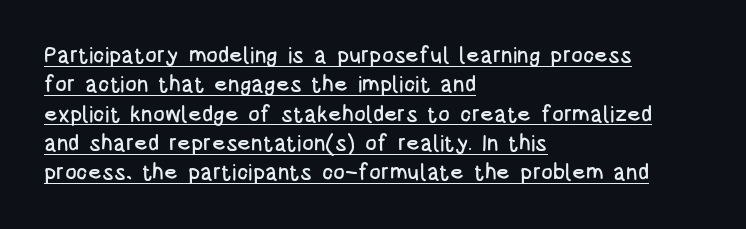
Q: Is the text italic (slanted)? A: No, it is upright.
Q: Is the text underlined? A: Yes.
Q: How is the paragraph aligned? A: Left-aligned.
Q: Is the spacing between letters normal or unusually wide? A: Normal.
Q: Is the spacing between lines tight, normal or loose? A: Normal.
